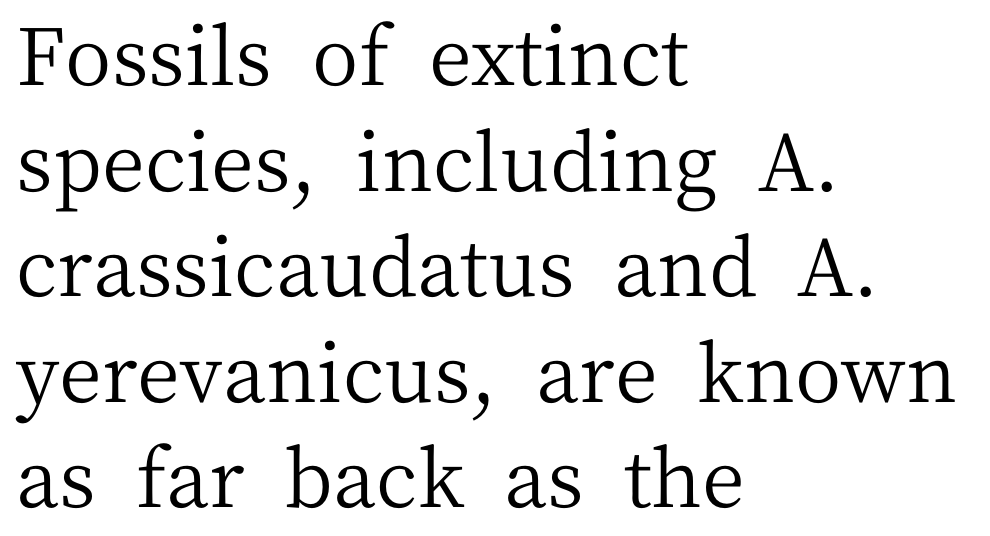
The image shows 80 px regular-weight serif type, upright; set left-aligned, normal line spacing (1.32x), normal letter spacing, not underlined; medium stroke contrast and a medium x-height.
